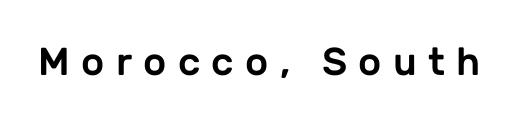
The image shows 39 px sans-serif type, upright; set unusually wide letter spacing (+0.29 em), not underlined; low stroke contrast and a medium x-height.
